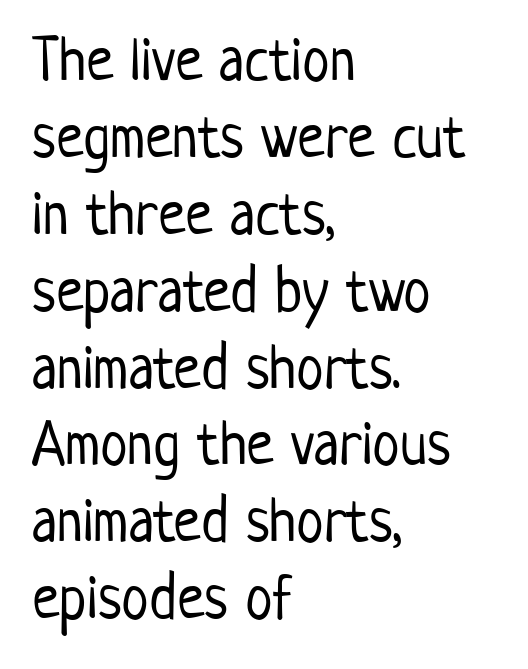
{"serif": "no", "italic": "no", "bold": "no", "weight": "light", "width": "condensed", "stroke_contrast": "low", "x_height": "medium", "monospaced": "no", "underline": "no", "align": "left", "line_spacing_ratio": 1.24, "letter_spacing": "normal", "letter_spacing_em": 0.0, "glyph_px": 62}
